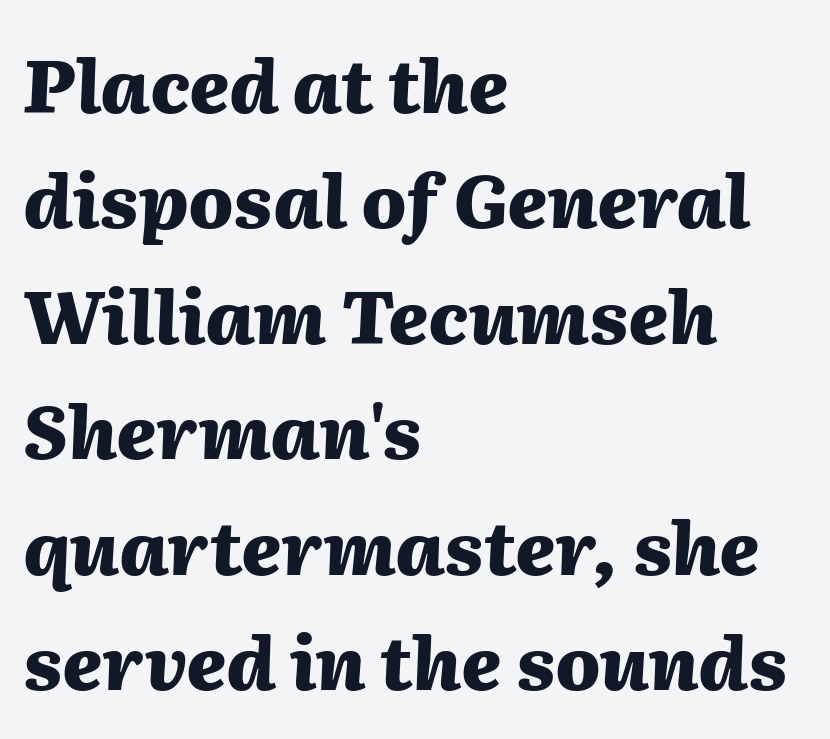
Q: Is the text bold? A: Yes.
Q: Is the text italic (slanted)? A: Yes, it leans right by about 2 degrees.
Q: Is the text underlined? A: No.
Q: How is the paragraph aligned? A: Left-aligned.
Q: Is the spacing between letters normal or unusually wide? A: Normal.
Q: Is the spacing between lines tight, normal or loose? A: Normal.
Q: Width (condensed, normal, or wide)? A: Normal.
Q: Stroke contrast? A: Medium.
Q: x-height? A: Medium.
Q: Monospaced? A: No.
